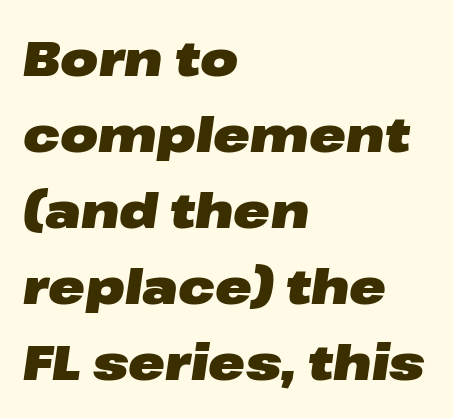
Q: Is the text bold? A: Yes.
Q: Is the text italic (slanted)? A: Yes, it leans right by about 8 degrees.
Q: Is the text underlined? A: No.
Q: How is the paragraph aligned? A: Left-aligned.
Q: Is the spacing between letters normal or unusually wide? A: Normal.
Q: Is the spacing between lines tight, normal or loose? A: Normal.
Q: Width (condensed, normal, or wide)? A: Wide.
Q: Stroke contrast? A: Low.
Q: x-height? A: Medium.
Q: Monospaced? A: No.
